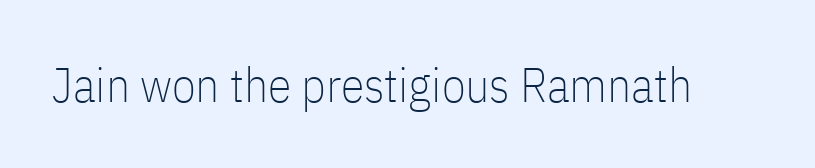
Q: Is the text bold? A: No.
Q: Is the text italic (slanted)? A: No, it is upright.
Q: Is the typeface a serif or a sans-serif typeface? A: Sans-serif.
Q: Is the text underlined? A: No.
Q: Is the spacing between letters normal or unusually wide? A: Normal.
Q: Width (condensed, normal, or wide)? A: Condensed.
Q: Stroke contrast? A: Low.
Q: x-height? A: Medium.
Q: Monospaced? A: No.
